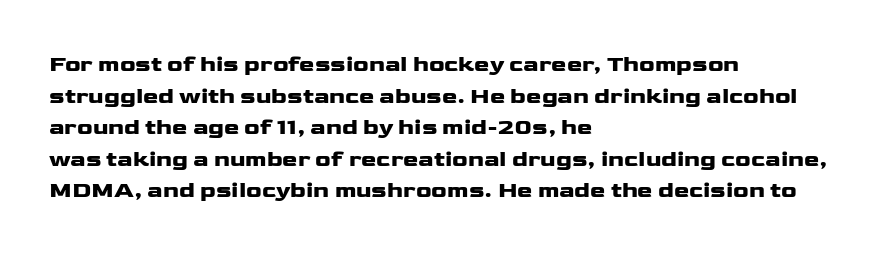
The image shows 23 px text type, upright; set left-aligned, normal line spacing (1.37x), normal letter spacing, not underlined.
